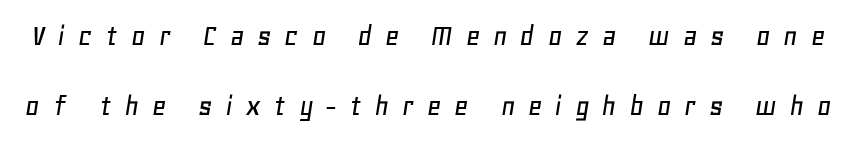
Lines of text with bare space underneath. The rendering inserts visible extra space after every character. Note the varied advance widths — an 'i' is clearly narrower than an 'm'. Students, observe: this is what heavily led, spacious text looks like.
